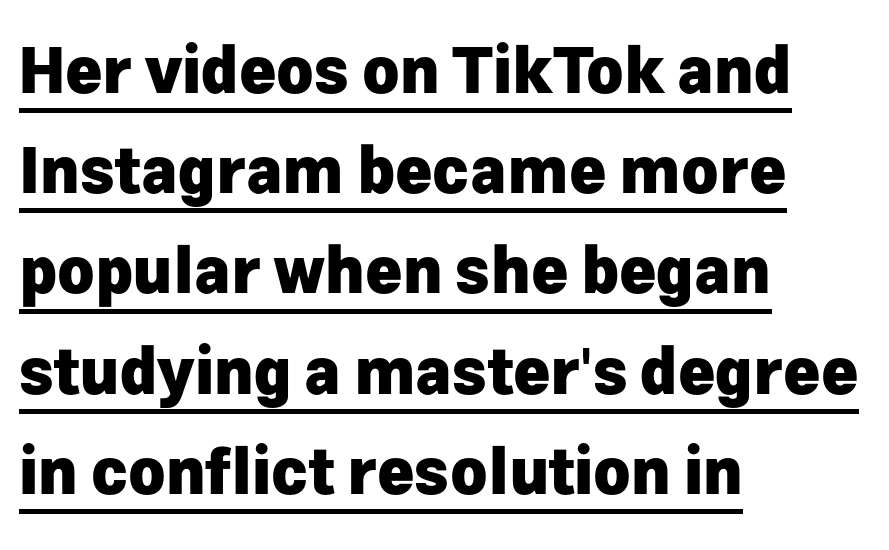
The image shows 63 px heavy sans-serif type, upright; set left-aligned, normal line spacing (1.59x), normal letter spacing, underlined; low stroke contrast and a medium x-height.
